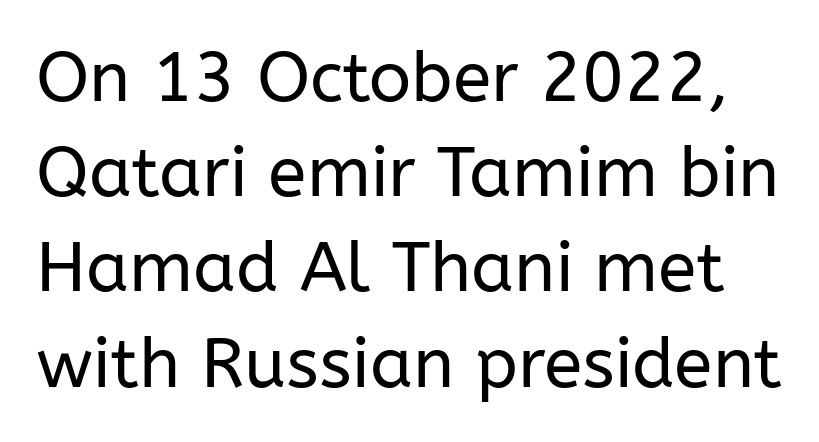
The image shows 70 px regular-weight sans-serif type, upright; set normal line spacing (1.36x), normal letter spacing, not underlined; low stroke contrast and a medium x-height.
